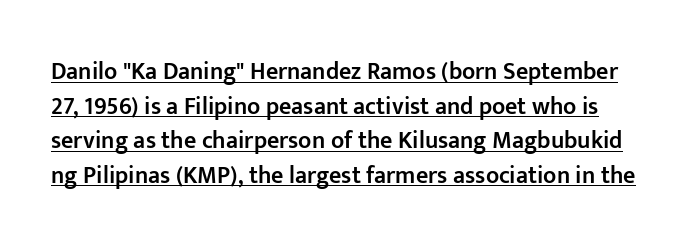
The image shows 24 px text type, upright; set normal line spacing (1.44x), normal letter spacing, underlined.
